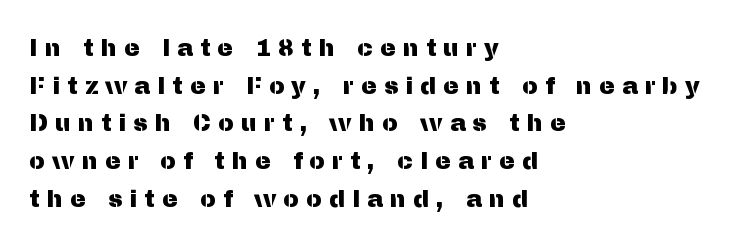
Q: Is the text italic (slanted)? A: No, it is upright.
Q: Is the text underlined? A: No.
Q: How is the paragraph aligned? A: Left-aligned.
Q: Is the spacing between letters normal or unusually wide? A: Unusually wide.
Q: Is the spacing between lines tight, normal or loose? A: Normal.
